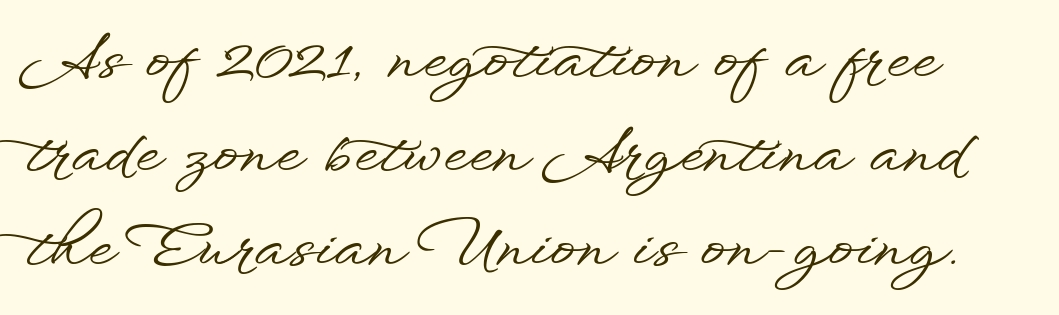
{"serif": "no", "width": "wide", "stroke_contrast": "low", "x_height": "small", "monospaced": "no", "underline": "no", "align": "left", "line_spacing": "normal", "line_spacing_ratio": 1.52, "letter_spacing": "normal", "letter_spacing_em": 0.0, "glyph_px": 62}
